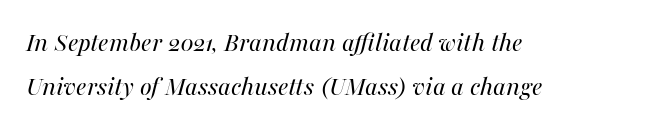
Weight: in the light-to-regular range. These lines were composed using italics. Each word holds together tightly as a unit, with standard inter-letter gaps. Looks like regular typesetting: each glyph gets only the width it needs. Has an underline been added? It has not. In CSS terms this would be text-align: left.
